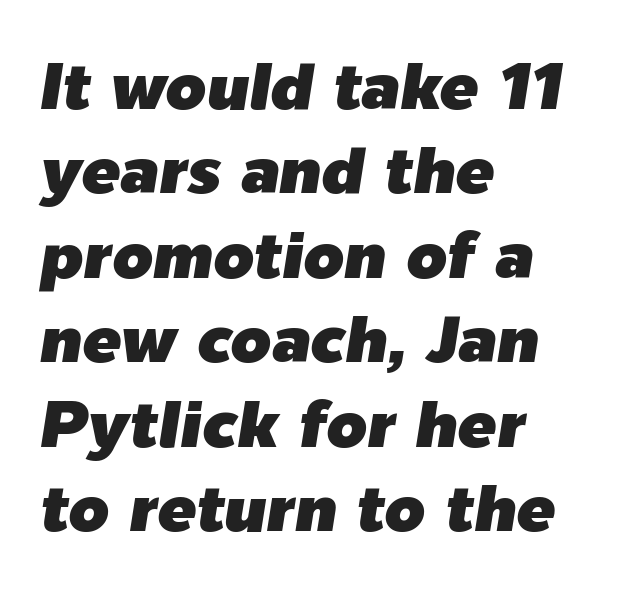
{"italic": "yes", "lean": "right", "slant_degrees": 9, "width": "normal", "stroke_contrast": "low", "x_height": "medium", "monospaced": "no", "underline": "no", "align": "left", "line_spacing": "normal", "line_spacing_ratio": 1.3, "letter_spacing": "normal", "letter_spacing_em": 0.0, "glyph_px": 65}
